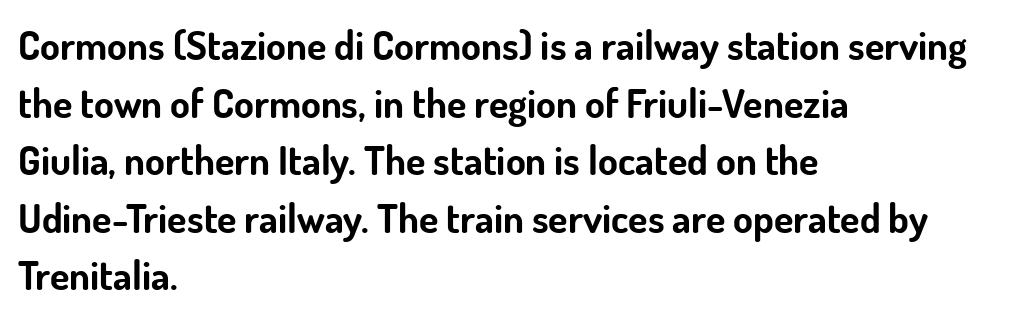
Q: Is the text bold? A: Yes.
Q: Is the text italic (slanted)? A: No, it is upright.
Q: Is the typeface a serif or a sans-serif typeface? A: Sans-serif.
Q: Is the text underlined? A: No.
Q: How is the paragraph aligned? A: Left-aligned.
Q: Is the spacing between letters normal or unusually wide? A: Normal.
Q: Is the spacing between lines tight, normal or loose? A: Normal.
Q: Width (condensed, normal, or wide)? A: Normal.
Q: Stroke contrast? A: Low.
Q: x-height? A: Small.
Q: Monospaced? A: No.
